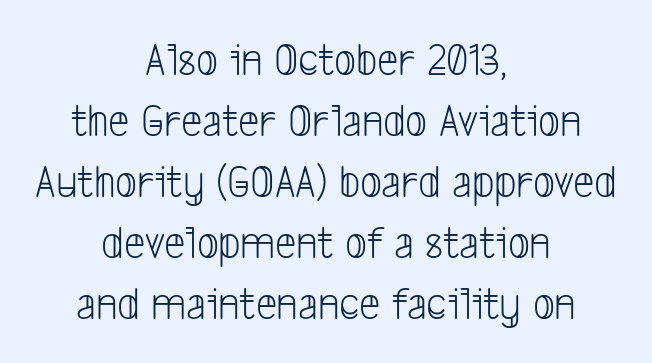
Q: Is the text bold? A: No.
Q: Is the typeface a serif or a sans-serif typeface? A: Sans-serif.
Q: Is the text underlined? A: No.
Q: How is the paragraph aligned? A: Centered.
Q: Is the spacing between letters normal or unusually wide? A: Normal.
Q: Is the spacing between lines tight, normal or loose? A: Normal.
Q: Width (condensed, normal, or wide)? A: Condensed.
Q: Stroke contrast? A: Low.
Q: x-height? A: Medium.
Q: Monospaced? A: No.
